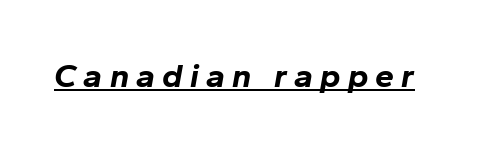
Q: Is the text bold? A: Yes.
Q: Is the text italic (slanted)? A: Yes, it leans right by about 10 degrees.
Q: Is the text underlined? A: Yes.
Q: Is the spacing between letters normal or unusually wide? A: Unusually wide.
Q: Width (condensed, normal, or wide)? A: Normal.
Q: Stroke contrast? A: Low.
Q: x-height? A: Medium.
Q: Monospaced? A: No.
